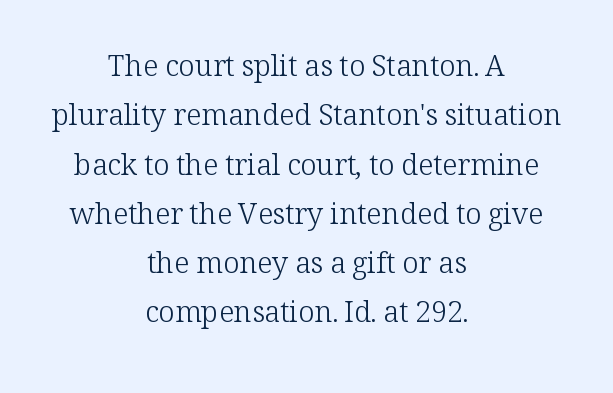
{"serif": "yes", "italic": "no", "bold": "no", "weight": "light", "width": "normal", "stroke_contrast": "low", "x_height": "medium", "monospaced": "no", "underline": "no", "align": "center", "line_spacing": "normal", "line_spacing_ratio": 1.7, "letter_spacing": "normal", "letter_spacing_em": 0.0, "glyph_px": 29}
